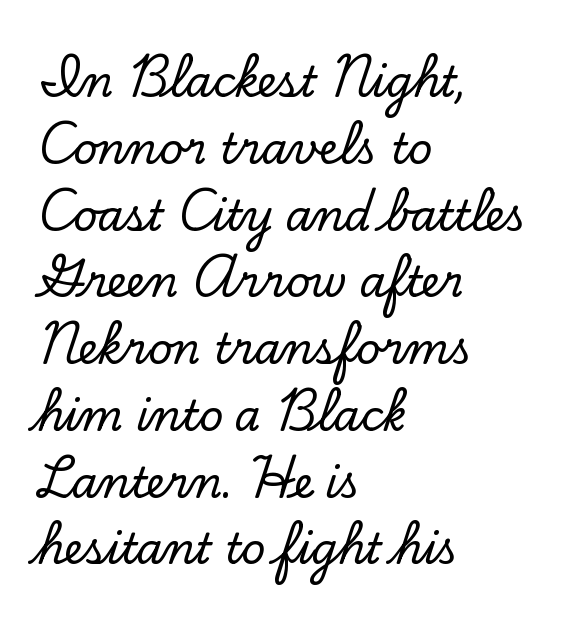
The image shows 42 px serif type; set left-aligned, normal line spacing (1.59x), normal letter spacing, not underlined; low stroke contrast and a small x-height.
